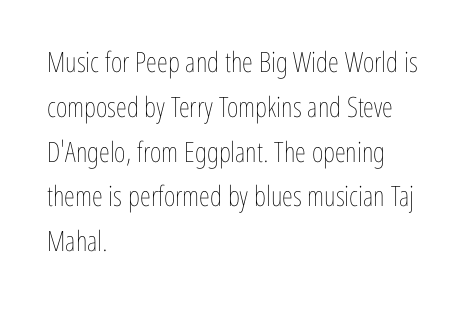
Q: Is the text bold? A: No.
Q: Is the text italic (slanted)? A: No, it is upright.
Q: Is the text underlined? A: No.
Q: How is the paragraph aligned? A: Left-aligned.
Q: Is the spacing between letters normal or unusually wide? A: Normal.
Q: Is the spacing between lines tight, normal or loose? A: Normal.
Q: Width (condensed, normal, or wide)? A: Condensed.
Q: Stroke contrast? A: Low.
Q: x-height? A: Medium.
Q: Monospaced? A: No.
